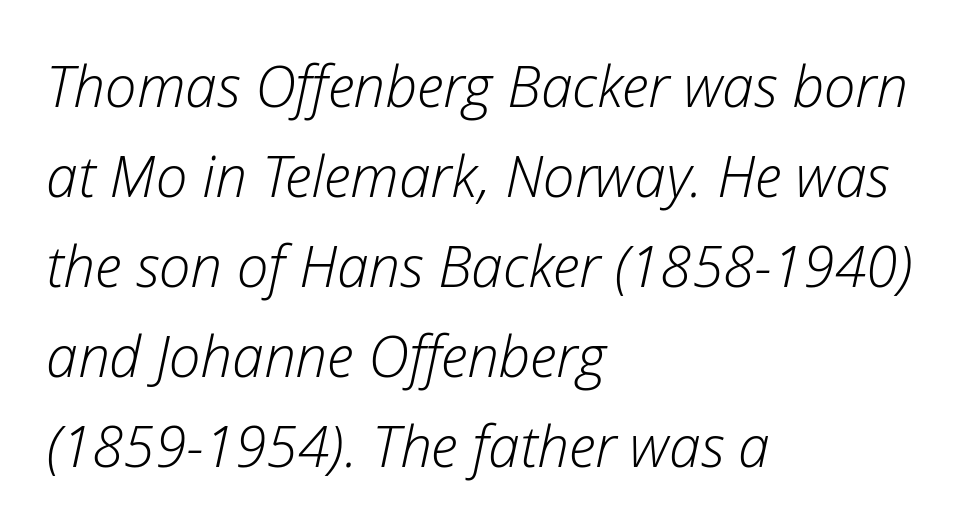
Q: Is the text bold? A: No.
Q: Is the text italic (slanted)? A: Yes, it leans right by about 12 degrees.
Q: Is the text underlined? A: No.
Q: How is the paragraph aligned? A: Left-aligned.
Q: Is the spacing between letters normal or unusually wide? A: Normal.
Q: Is the spacing between lines tight, normal or loose? A: Normal.
Q: Width (condensed, normal, or wide)? A: Normal.
Q: Stroke contrast? A: Low.
Q: x-height? A: Medium.
Q: Monospaced? A: No.
